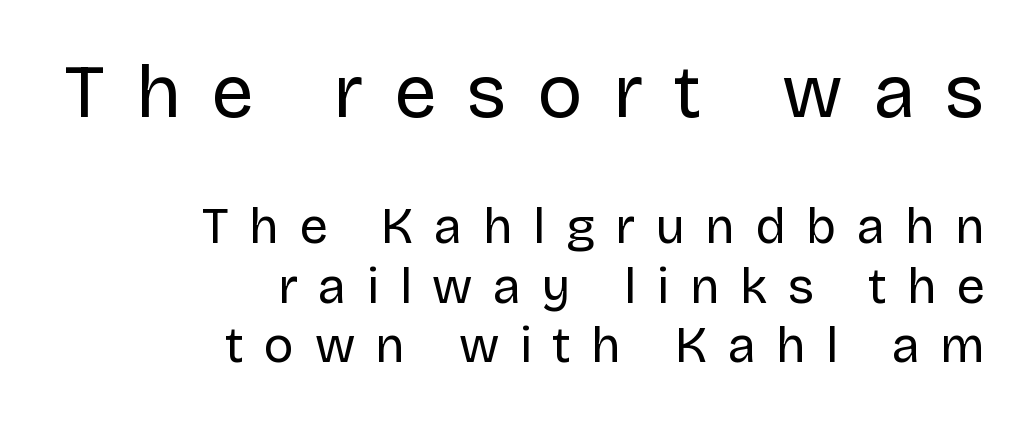
Q: Is the text bold? A: No.
Q: Is the text italic (slanted)? A: No, it is upright.
Q: Is the typeface a serif or a sans-serif typeface? A: Sans-serif.
Q: Is the text underlined? A: No.
Q: How is the paragraph aligned? A: Right-aligned.
Q: Is the spacing between letters normal or unusually wide? A: Unusually wide.
Q: Which block of text is set in a larger size, the first (top) or the second (bottom)? A: The first (top) one.
Q: Width (condensed, normal, or wide)? A: Normal.
Q: Stroke contrast? A: Low.
Q: x-height? A: Large.
Q: Monospaced? A: No.
